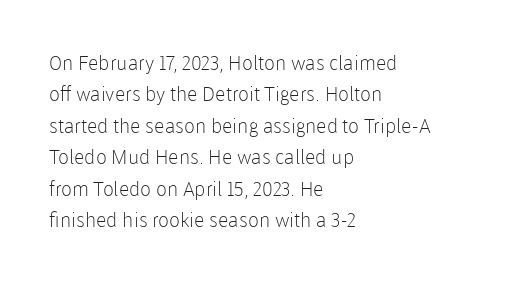
{"italic": "no", "bold": "no", "underline": "no", "align": "left", "line_spacing": "normal", "line_spacing_ratio": 1.57, "letter_spacing": "normal", "letter_spacing_em": 0.0, "glyph_px": 20}
